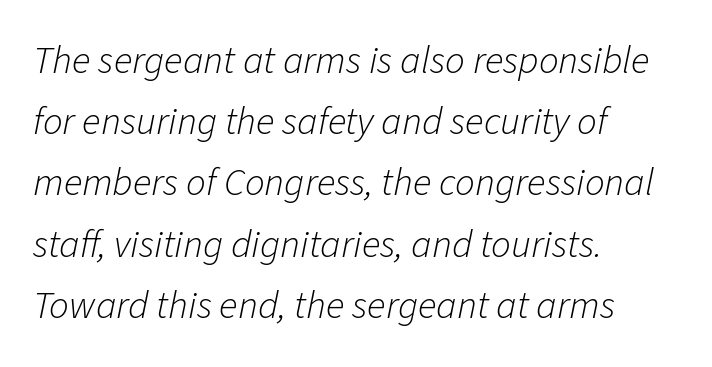
The leading is moderate, giving the passage an even texture. Stems and bowls with no extra thickness — not bold. Each word holds together tightly as a unit, with standard inter-letter gaps. When letters slant like this, we call the style italic.
